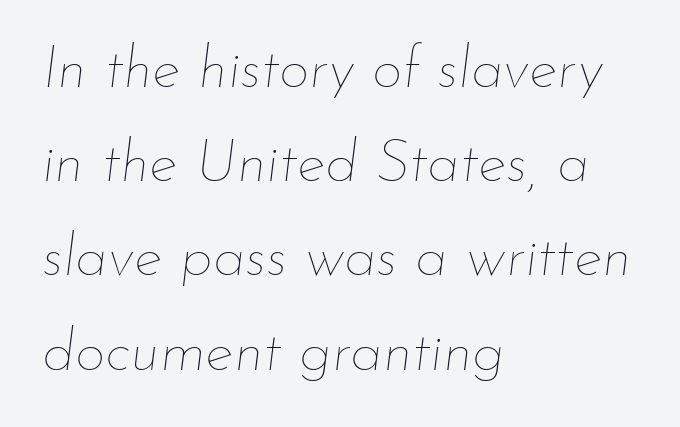
Q: Is the text bold? A: No.
Q: Is the text italic (slanted)? A: Yes, it leans right by about 7 degrees.
Q: Is the text underlined? A: No.
Q: How is the paragraph aligned? A: Left-aligned.
Q: Is the spacing between letters normal or unusually wide? A: Normal.
Q: Is the spacing between lines tight, normal or loose? A: Normal.
Q: Width (condensed, normal, or wide)? A: Normal.
Q: Stroke contrast? A: Low.
Q: x-height? A: Small.
Q: Monospaced? A: No.
